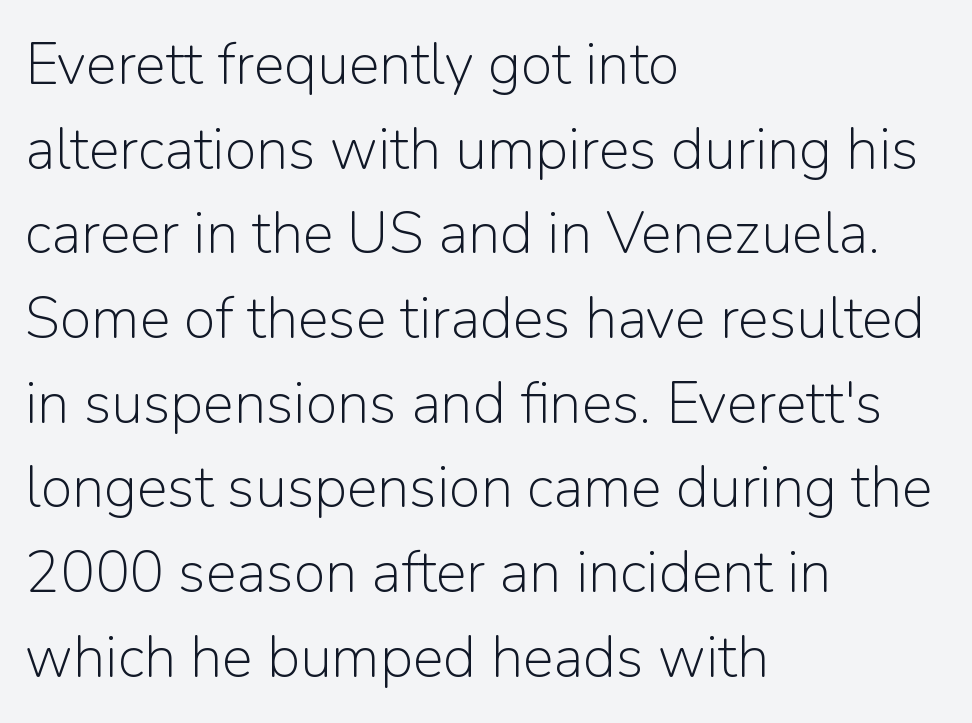
These lines stack with their left ends in a neat column. The line texture is even and compact thanks to regular tracking. You can tell from the bare stems that sans-serif type was used. The vertical gap from one line to the next is medium.
